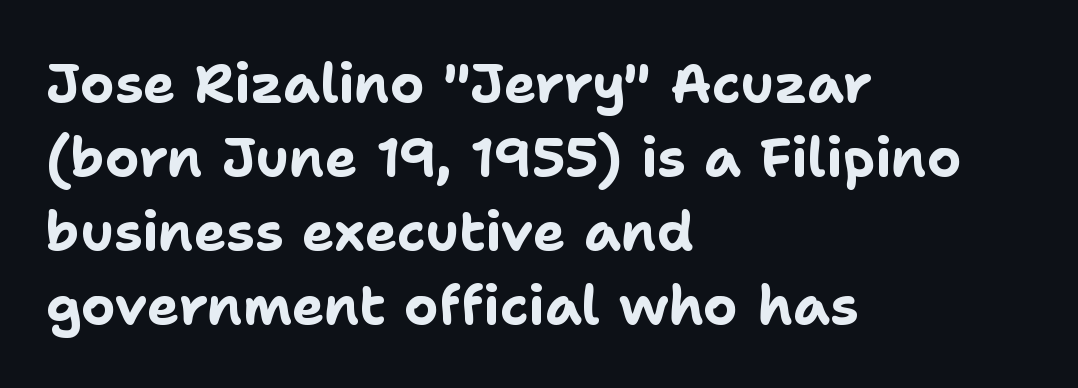
Q: Is the text bold? A: Yes.
Q: Is the text italic (slanted)? A: No, it is upright.
Q: Is the typeface a serif or a sans-serif typeface? A: Sans-serif.
Q: Is the text underlined? A: No.
Q: How is the paragraph aligned? A: Left-aligned.
Q: Is the spacing between letters normal or unusually wide? A: Normal.
Q: Is the spacing between lines tight, normal or loose? A: Normal.
Q: Width (condensed, normal, or wide)? A: Normal.
Q: Stroke contrast? A: Low.
Q: x-height? A: Medium.
Q: Monospaced? A: No.
